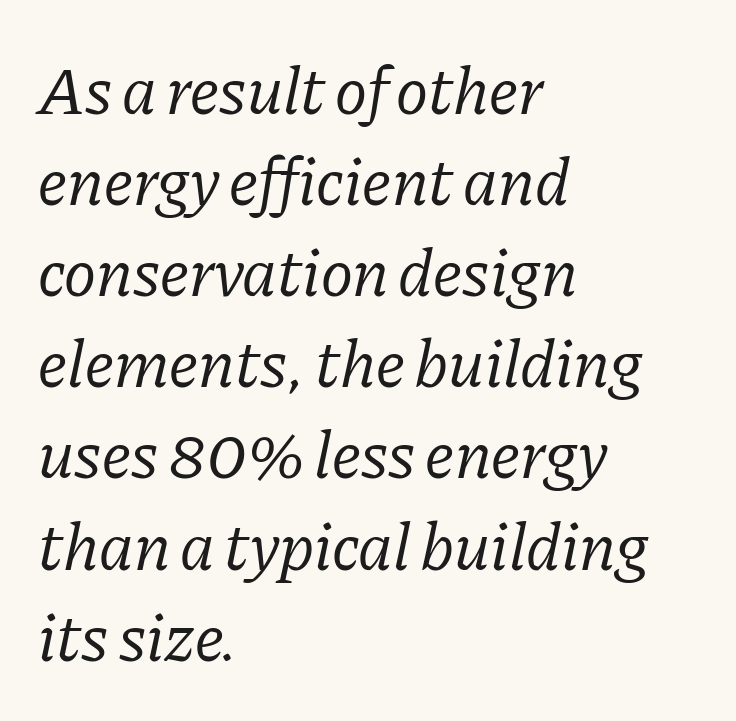
The passage shown is not bold in any degree. Is the letter spacing exaggerated? No — it looks like the ordinary default. The rendering uses natural spacing where letterforms have individual widths. Rows of type keep a routine distance in the vertical direction.
